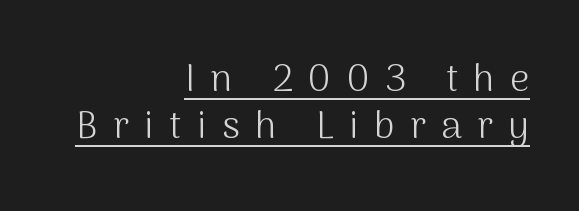
The image shows 38 px light sans-serif type, upright; set right-aligned, normal line spacing (1.25x), unusually wide letter spacing (+0.4 em), underlined; medium stroke contrast and a medium x-height.
